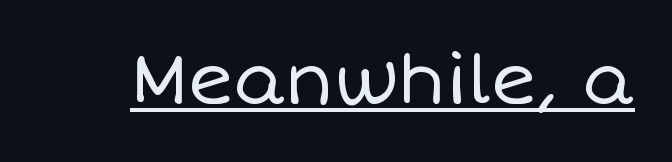
This is underlined copy, the kind a proofreader might mark for attention. Every character sits straight up, as roman type does. Stroke mass is kept to a normal reading level or below. A typesetter would call this proportional, since set widths differ per character.
